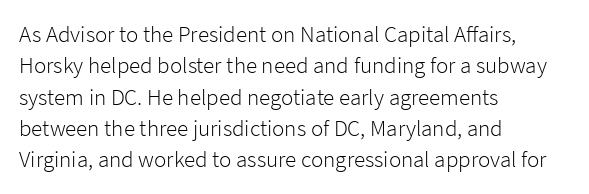
Q: Is the text bold? A: No.
Q: Is the text italic (slanted)? A: No, it is upright.
Q: Is the text underlined? A: No.
Q: How is the paragraph aligned? A: Left-aligned.
Q: Is the spacing between letters normal or unusually wide? A: Normal.
Q: Is the spacing between lines tight, normal or loose? A: Normal.
